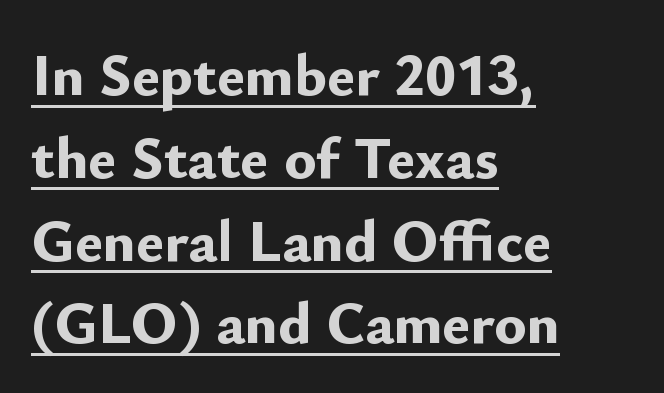
If you measured baseline to baseline, you'd find a middling distance. These lines are set flush left with a ragged right edge. Every word sits above its own underline. Note the varied advance widths — an 'i' is clearly narrower than an 'm'. This is the regular roman posture of the typeface. Typographic density is high because the face is bold.
